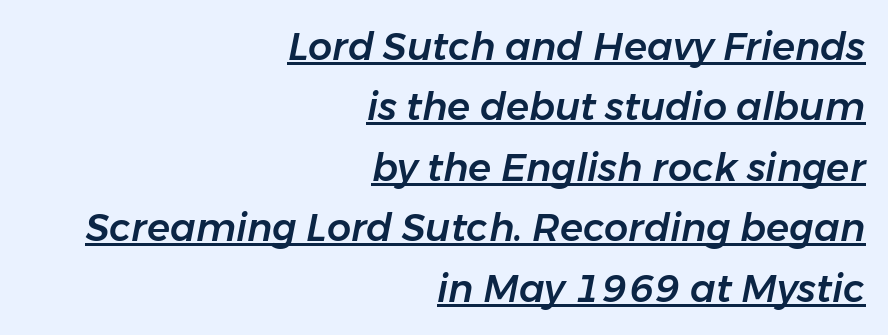
The image shows 38 px text type, italic (leaning right); set right-aligned, normal line spacing (1.59x), normal letter spacing, underlined; low stroke contrast and a medium x-height.
